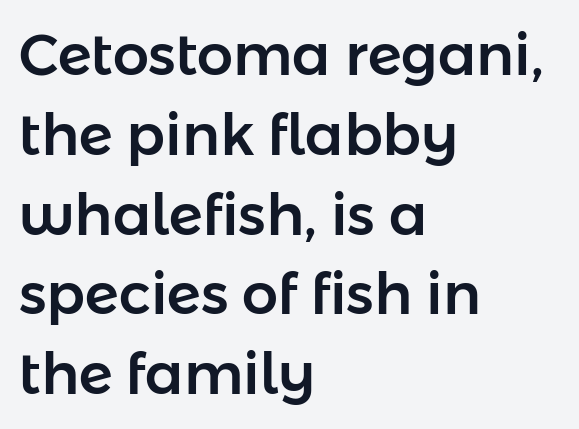
The image shows 57 px sans-serif type, upright; set left-aligned, normal line spacing (1.4x), normal letter spacing, not underlined; low stroke contrast and a medium x-height.
